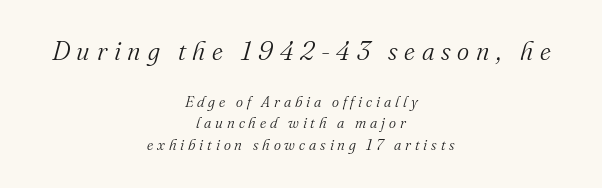
The face looks like a standard text weight, possibly lighter. Short and long lines alike share a common midpoint. What's the leading like? Ordinary, nothing unusual. There is plenty of visible air inserted between adjacent glyphs.
